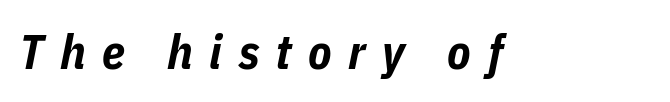
The image shows 48 px bold, condensed type, italic (leaning right); set unusually wide letter spacing (+0.34 em), not underlined; low stroke contrast and a medium x-height.
